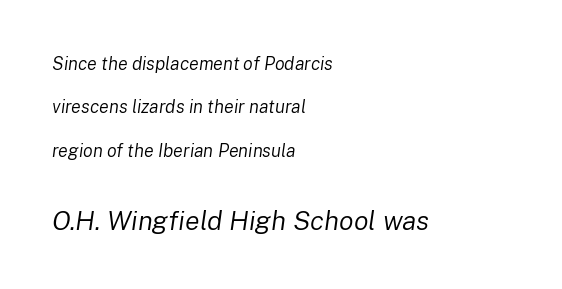
{"italic": "yes", "lean": "right", "slant_degrees": 8, "bold": "no", "underline": "no", "align": "left", "line_spacing": "loose", "line_spacing_ratio": 2.41, "letter_spacing": "normal", "letter_spacing_em": 0.0, "larger_block": "second", "size_ratio": 1.5, "glyph_px": 27}
